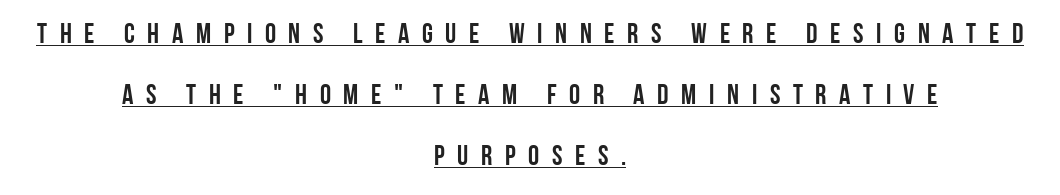
The image shows 28 px condensed sans-serif type, upright; set centered, loose line spacing (2.18x), unusually wide letter spacing (+0.45 em), underlined; low stroke contrast and a large x-height.
